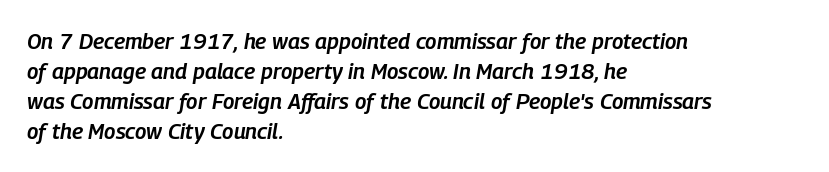
The image shows 22 px text type, italic (leaning right); set left-aligned, normal line spacing (1.37x), normal letter spacing, not underlined.
